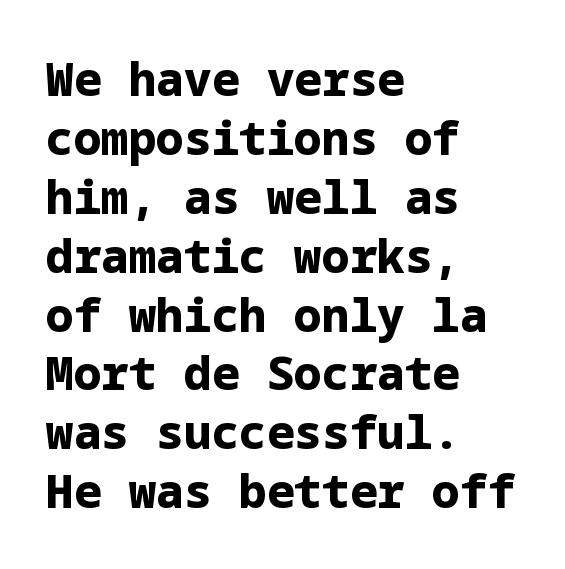
Line spacing here is normal. Stroke thickness is high; the sample reads as a true bold. A bare baseline throughout the passage. Serif or sans? Sans — the stroke terminals are bare.
